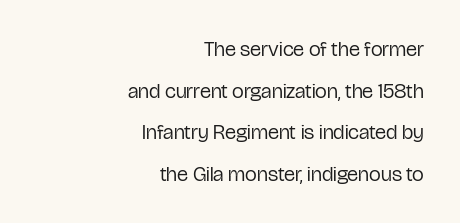
The image shows 21 px text type, upright; set right-aligned, loose line spacing (1.98x), normal letter spacing, not underlined.
